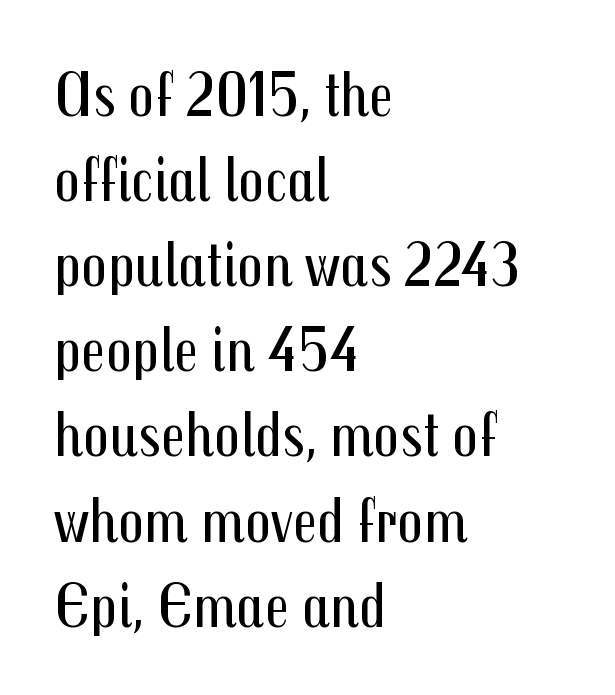
Rendered with straight, roman letterforms. The weight tops out at a normal text grade. Whoever set this chose a conventional vertical rhythm. What stands out about the letter spacing? Nothing — it is the standard amount. Any mark beneath the type? The region is blank. This sample has the flowing, uneven cadence of proportional lettering.
